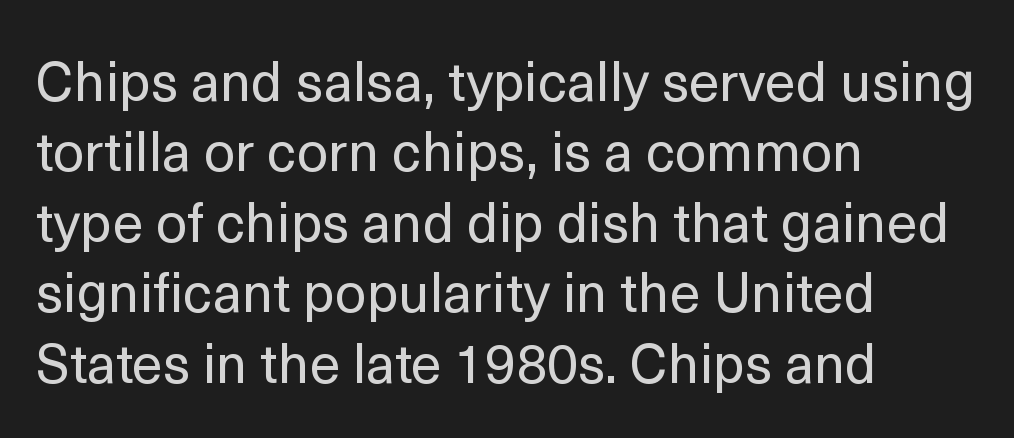
Q: Is the text bold? A: No.
Q: Is the text italic (slanted)? A: No, it is upright.
Q: Is the typeface a serif or a sans-serif typeface? A: Sans-serif.
Q: Is the text underlined? A: No.
Q: How is the paragraph aligned? A: Left-aligned.
Q: Is the spacing between letters normal or unusually wide? A: Normal.
Q: Is the spacing between lines tight, normal or loose? A: Normal.
Q: Width (condensed, normal, or wide)? A: Normal.
Q: x-height? A: Medium.
Q: Monospaced? A: No.
